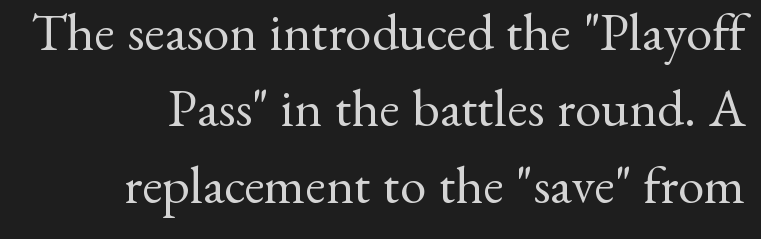
Q: Is the text bold? A: No.
Q: Is the text italic (slanted)? A: No, it is upright.
Q: Is the typeface a serif or a sans-serif typeface? A: Serif.
Q: Is the text underlined? A: No.
Q: Is the spacing between letters normal or unusually wide? A: Normal.
Q: Is the spacing between lines tight, normal or loose? A: Normal.
Q: Width (condensed, normal, or wide)? A: Normal.
Q: Stroke contrast? A: Medium.
Q: x-height? A: Small.
Q: Monospaced? A: No.
